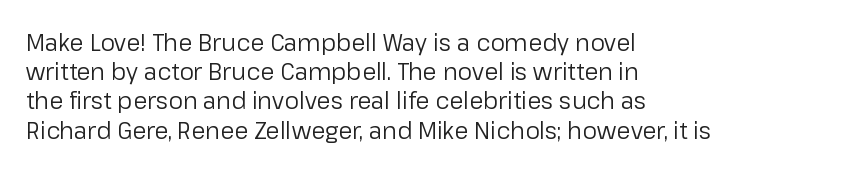
The image shows 23 px text type, upright; set left-aligned, normal line spacing (1.27x), normal letter spacing, not underlined.
